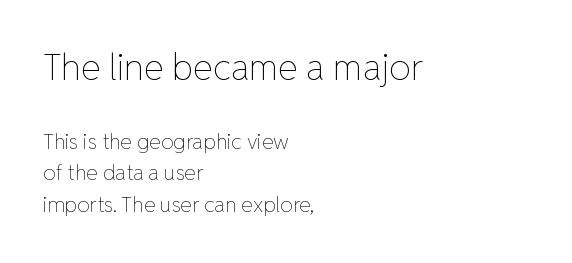
Quick note: interline space is typical. Tracking here is standard; glyphs follow each other at the usual distance. The lines are quadded left. Caption: upper text group enlarged, lower text group reduced. The font is comparable to plain body text, perhaps lighter.
